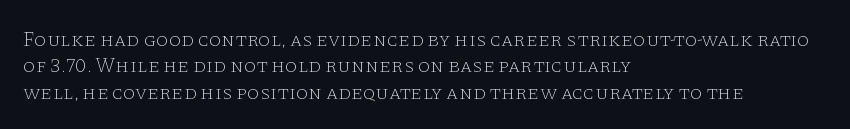
Characters remain perfectly vertical along every line. Rows of type keep a routine distance in the vertical direction. The face looks like a standard text weight, possibly lighter. Letter spacing: default. Each row of text sits above clean, open space.
